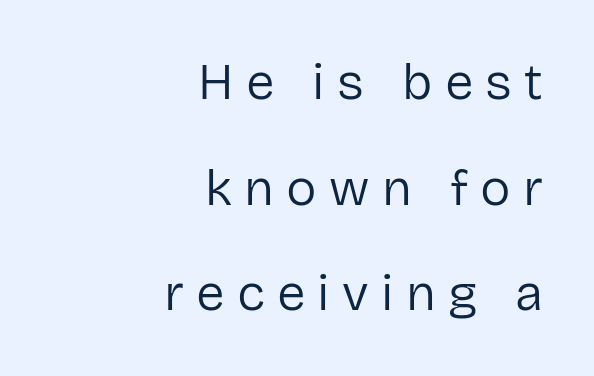
There is plenty of visible air inserted between adjacent glyphs. Here the designer chose a conventional face with non-uniform glyph widths. Check where the strokes stop: nothing finishes them off — pure sans. Quick note: interline space is abundant.
